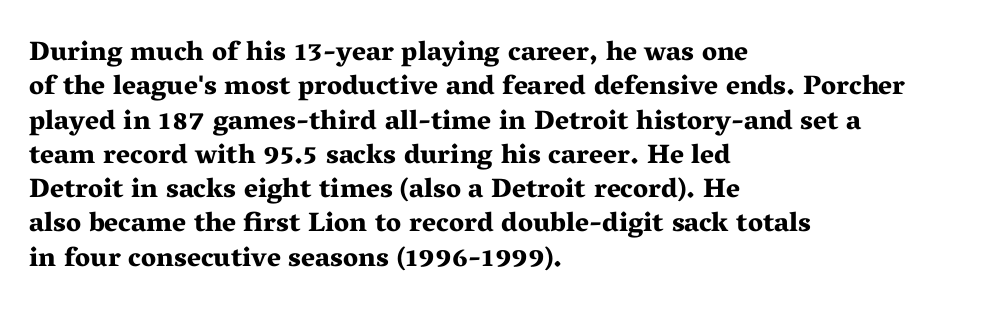
A typesetter would mark this as roman, not italic. Does the copy run flush right? No — it runs flush left. These words are printed bold, with thick strokes throughout. Successive baselines arrive at the customary interval. Caption: standard tracking, unaltered.
